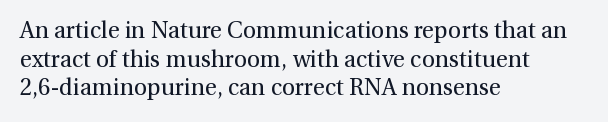
The image shows 23 px text type, upright; set left-aligned, normal line spacing (1.25x), normal letter spacing, not underlined.
